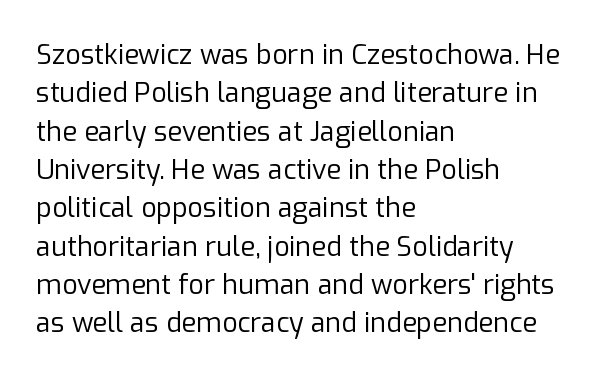
Q: Is the text bold? A: No.
Q: Is the text italic (slanted)? A: No, it is upright.
Q: Is the text underlined? A: No.
Q: How is the paragraph aligned? A: Left-aligned.
Q: Is the spacing between letters normal or unusually wide? A: Normal.
Q: Is the spacing between lines tight, normal or loose? A: Normal.
